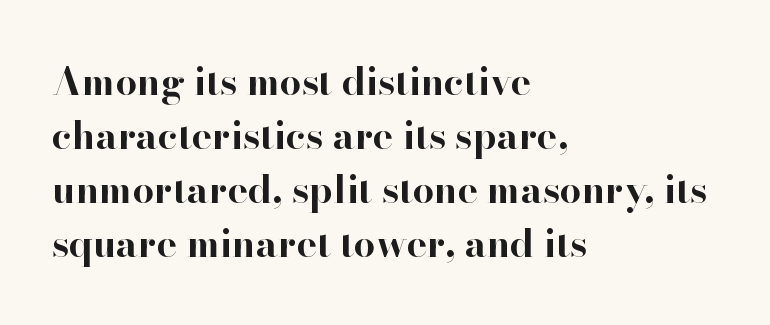
The image shows 38 px bold serif type, upright; set left-aligned, normal line spacing (1.42x), normal letter spacing, not underlined; high stroke contrast and a small x-height.
